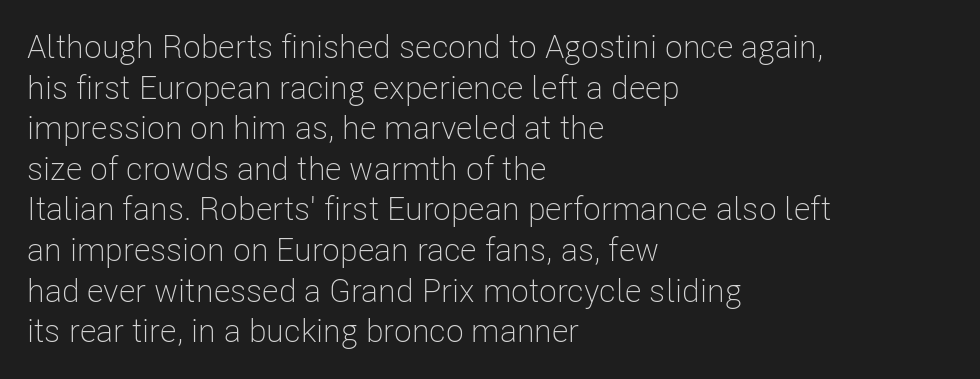
Q: Is the text bold? A: No.
Q: Is the text italic (slanted)? A: No, it is upright.
Q: Is the typeface a serif or a sans-serif typeface? A: Sans-serif.
Q: Is the text underlined? A: No.
Q: How is the paragraph aligned? A: Left-aligned.
Q: Is the spacing between letters normal or unusually wide? A: Normal.
Q: Width (condensed, normal, or wide)? A: Condensed.
Q: Stroke contrast? A: Low.
Q: x-height? A: Medium.
Q: Monospaced? A: No.
